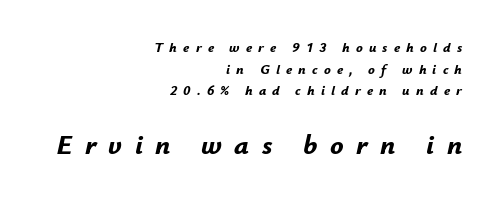
A typesetter would call this proportional, since set widths differ per character. Weight check: bold — yes, fully. Notice how the stems are inclined rather than vertical — that's the hallmark of italics. Which of the two is more prominent by size? The second, at the bottom. Whoever set this chose a conventional vertical rhythm.
